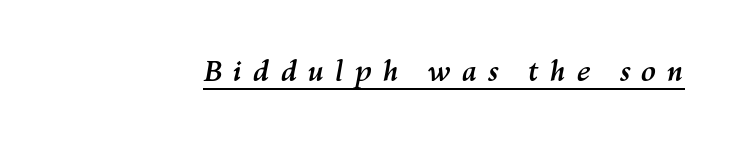
Posture: slanted. Varying glyph widths throughout — classic text-font behaviour. Observe the wide spacing: letters keep a clear distance from each other. Notice how a bar underscores the lettering throughout. Each glyph is drawn with heavy, bold strokes.
